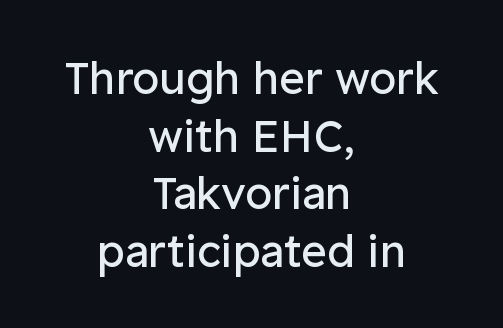
Stroke mass is kept to a normal reading level or below. The gap between lines stays unmarked. The rendering keeps characters at their native spacing. Posture: upright roman. Evenly set lines give the paragraph a standard silhouette. Varying glyph widths throughout — classic text-font behaviour.
